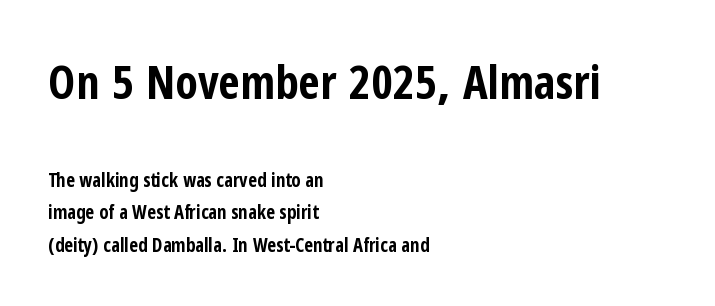
{"serif": "no", "italic": "no", "bold": "yes", "weight": "bold", "width": "condensed", "stroke_contrast": "low", "x_height": "medium", "monospaced": "no", "underline": "no", "align": "left", "line_spacing_ratio": 1.71, "letter_spacing": "normal", "letter_spacing_em": 0.0, "larger_block": "first", "size_ratio": 2.47, "glyph_px": 47}
